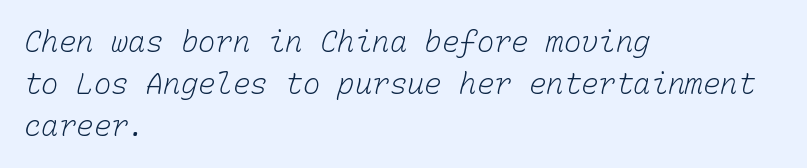
Vertically, the passage feels balanced, rows spaced as you'd expect. Summary of weight: not heavy and not bold. This rendering uses left alignment, leaving the right contour irregular. Nobody touched the tracking dial on this one.
